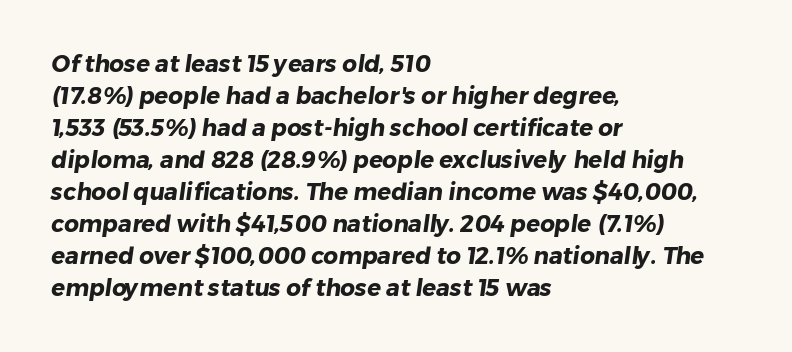
{"bold": "yes", "underline": "no", "align": "left", "line_spacing": "normal", "line_spacing_ratio": 1.39, "letter_spacing": "normal", "letter_spacing_em": 0.0, "glyph_px": 23}
